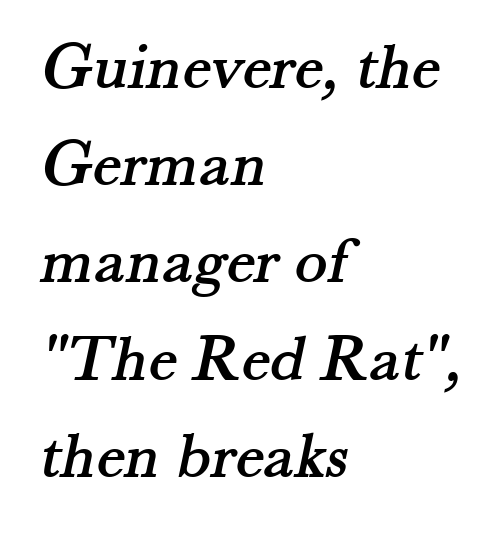
Q: Is the typeface a serif or a sans-serif typeface? A: Serif.
Q: Is the text underlined? A: No.
Q: How is the paragraph aligned? A: Left-aligned.
Q: Is the spacing between letters normal or unusually wide? A: Normal.
Q: Is the spacing between lines tight, normal or loose? A: Normal.
Q: Width (condensed, normal, or wide)? A: Normal.
Q: Stroke contrast? A: Medium.
Q: x-height? A: Small.
Q: Monospaced? A: No.
